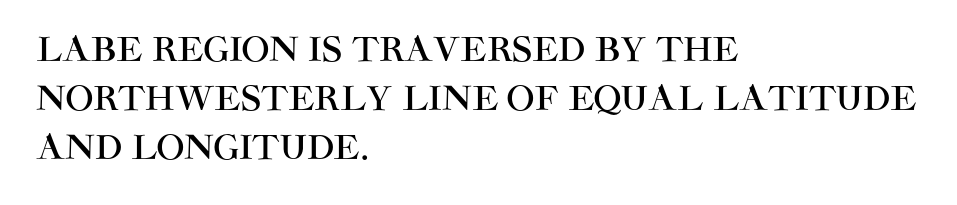
{"serif": "no", "italic": "no", "width": "normal", "stroke_contrast": "high", "x_height": "large", "monospaced": "no", "underline": "no", "align": "left", "line_spacing": "normal", "line_spacing_ratio": 1.49, "letter_spacing": "normal", "letter_spacing_em": 0.0, "glyph_px": 33}
